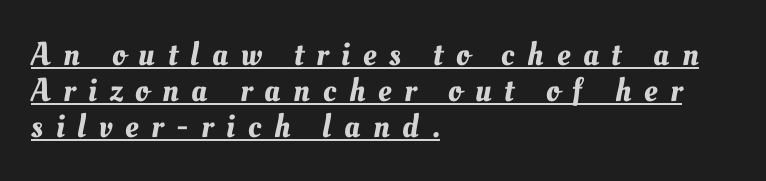
{"width": "normal", "stroke_contrast": "medium", "x_height": "small", "monospaced": "no", "underline": "yes", "align": "left", "line_spacing": "tight", "line_spacing_ratio": 1.09, "letter_spacing": "wide", "letter_spacing_em": 0.39, "glyph_px": 33}
